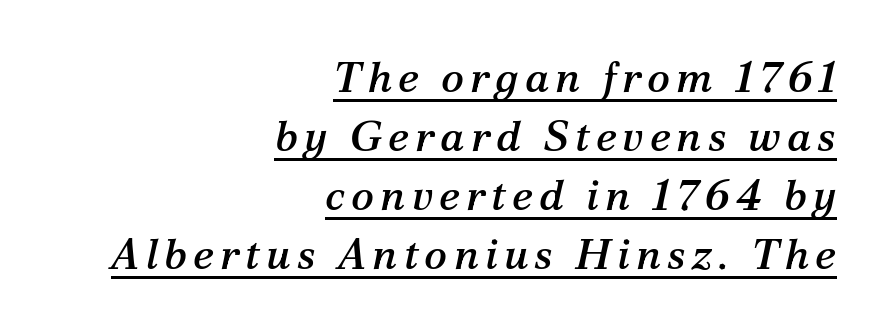
{"serif": "yes", "italic": "yes", "lean": "right", "slant_degrees": 12, "width": "normal", "stroke_contrast": "medium", "x_height": "medium", "monospaced": "no", "underline": "yes", "align": "right", "line_spacing": "normal", "line_spacing_ratio": 1.37, "glyph_px": 43}
